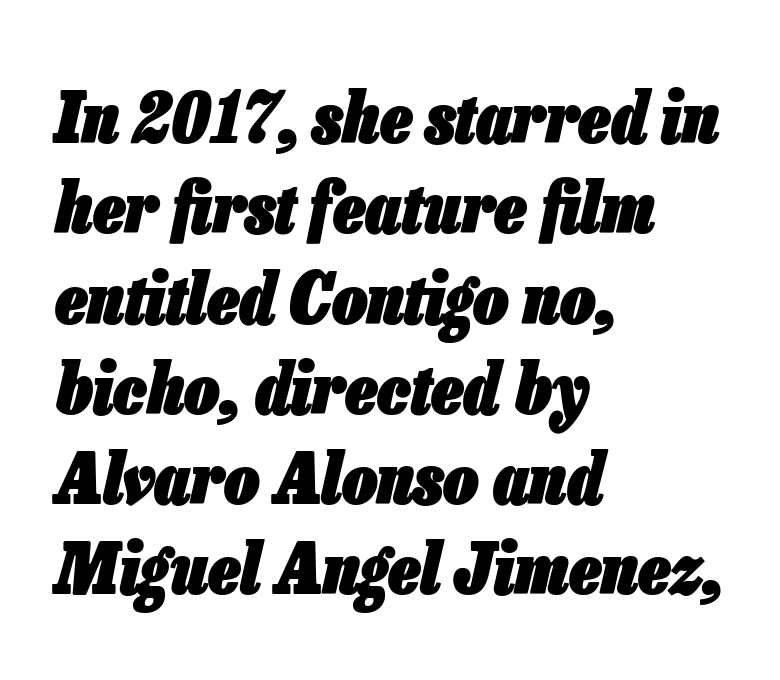
The image shows 70 px heavy, condensed type, italic (leaning right); set left-aligned, normal line spacing (1.29x), normal letter spacing, not underlined; low stroke contrast and a medium x-height.
